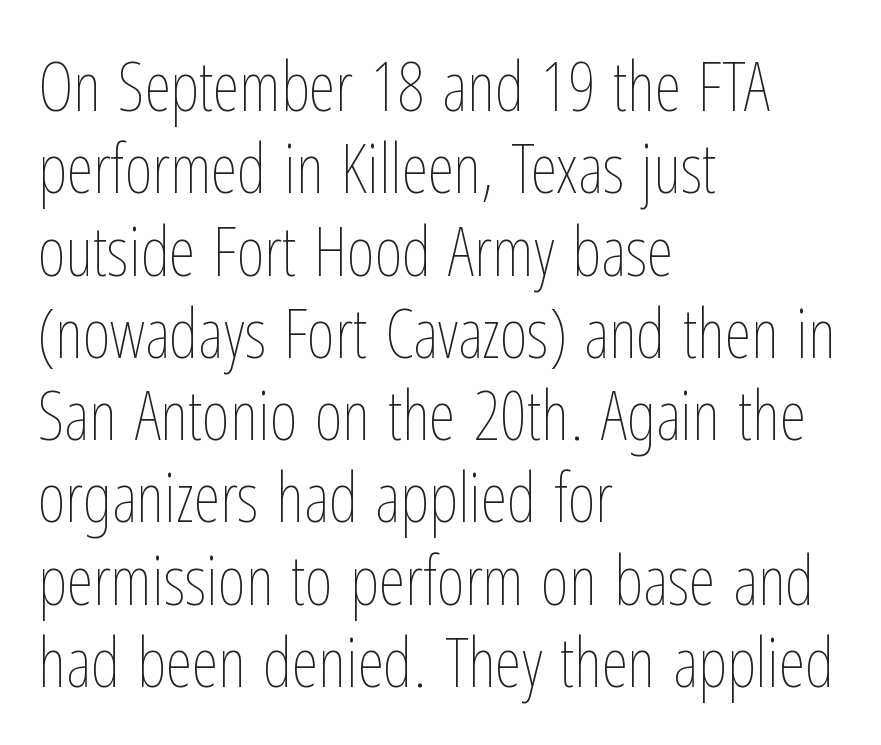
The image shows 68 px thin, condensed type, upright; set left-aligned, line spacing 1.21x, normal letter spacing, not underlined; low stroke contrast and a medium x-height.
